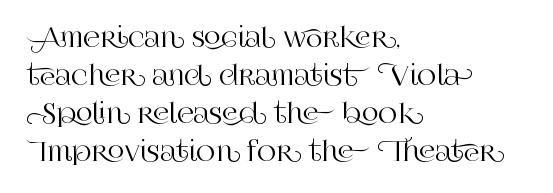
Vertical strokes here are truly vertical. Inter-character spacing is left at the font's built-in metrics. Beneath every word, the page is bare. The typesetter chose a ragged-right arrangement here. Quick note: interline space is typical.
